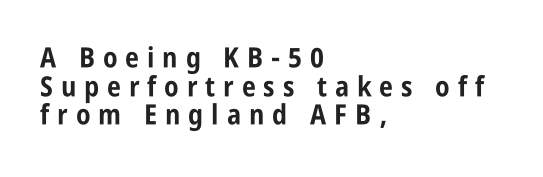
Q: Is the text bold? A: Yes.
Q: Is the text italic (slanted)? A: No, it is upright.
Q: Is the typeface a serif or a sans-serif typeface? A: Sans-serif.
Q: Is the text underlined? A: No.
Q: How is the paragraph aligned? A: Left-aligned.
Q: Is the spacing between letters normal or unusually wide? A: Unusually wide.
Q: Is the spacing between lines tight, normal or loose? A: Tight.
Q: Width (condensed, normal, or wide)? A: Condensed.
Q: Stroke contrast? A: Low.
Q: x-height? A: Large.
Q: Monospaced? A: No.
